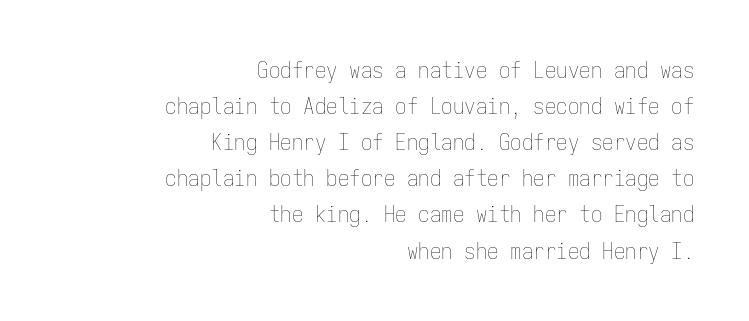
One-word summary of the alignment: right. Ink coverage per letter is moderate at most. If you measured baseline to baseline, you'd find a middling distance. Words appear dense and cohesive because spacing is normal.
